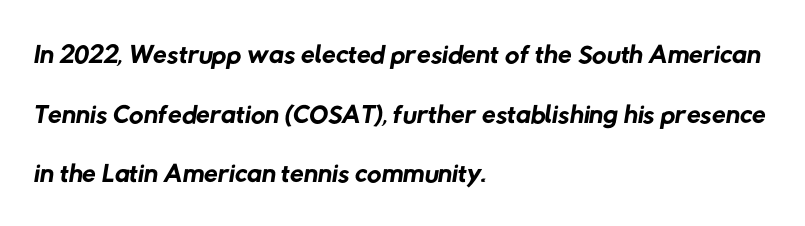
The image shows 40 px regular-weight sans-serif type; set left-aligned, normal line spacing (1.49x), normal letter spacing, not underlined; low stroke contrast and a medium x-height.
